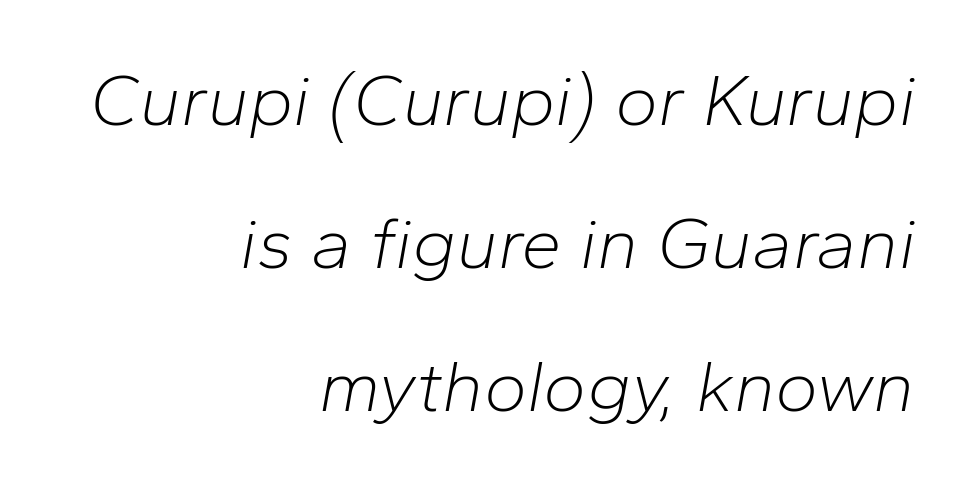
Q: Is the text bold? A: No.
Q: Is the text italic (slanted)? A: Yes, it leans right by about 10 degrees.
Q: Is the text underlined? A: No.
Q: How is the paragraph aligned? A: Right-aligned.
Q: Is the spacing between letters normal or unusually wide? A: Normal.
Q: Is the spacing between lines tight, normal or loose? A: Loose.
Q: Width (condensed, normal, or wide)? A: Normal.
Q: Stroke contrast? A: Low.
Q: x-height? A: Medium.
Q: Monospaced? A: No.
